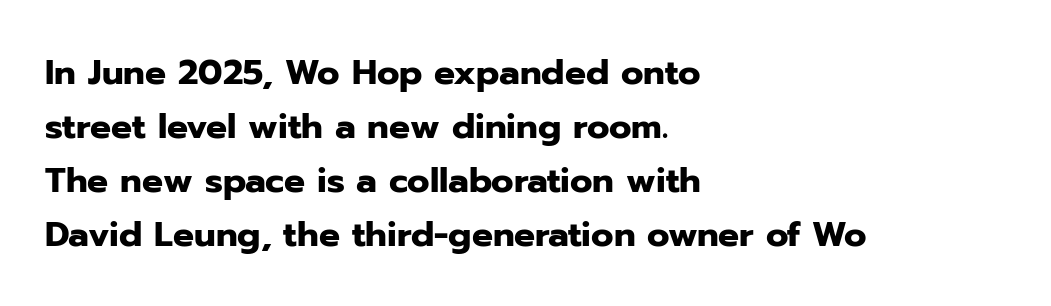
The image shows 35 px heavy sans-serif type, upright; set left-aligned, normal line spacing (1.54x), normal letter spacing, not underlined; low stroke contrast and a medium x-height.
